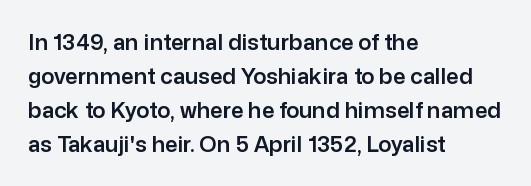
Q: Is the text italic (slanted)? A: No, it is upright.
Q: Is the text underlined? A: No.
Q: How is the paragraph aligned? A: Left-aligned.
Q: Is the spacing between letters normal or unusually wide? A: Normal.
Q: Is the spacing between lines tight, normal or loose? A: Normal.
